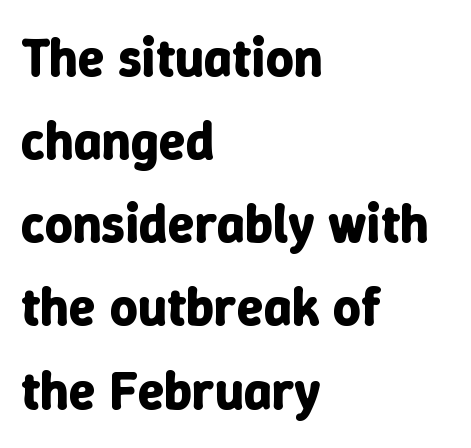
{"italic": "no", "bold": "yes", "weight": "bold", "width": "normal", "stroke_contrast": "low", "x_height": "medium", "monospaced": "no", "underline": "no", "align": "left", "line_spacing": "normal", "line_spacing_ratio": 1.54, "letter_spacing": "normal", "letter_spacing_em": 0.0, "glyph_px": 54}
